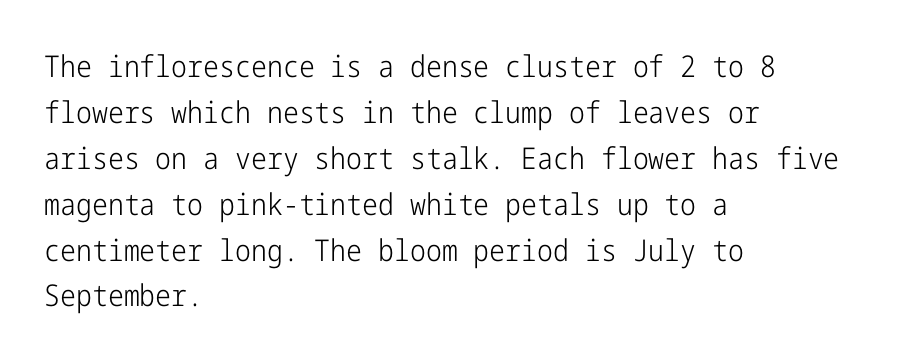
The image shows 30 px light, condensed sans-serif type, upright; set left-aligned, normal line spacing (1.53x), normal letter spacing, not underlined; low stroke contrast and a medium x-height.
